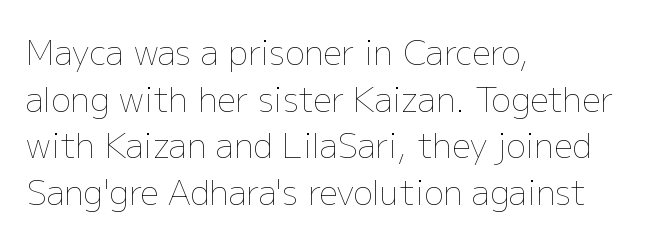
Q: Is the text bold? A: No.
Q: Is the text italic (slanted)? A: No, it is upright.
Q: Is the text underlined? A: No.
Q: How is the paragraph aligned? A: Left-aligned.
Q: Is the spacing between letters normal or unusually wide? A: Normal.
Q: Is the spacing between lines tight, normal or loose? A: Normal.
Q: Width (condensed, normal, or wide)? A: Normal.
Q: Stroke contrast? A: Low.
Q: x-height? A: Medium.
Q: Monospaced? A: No.
